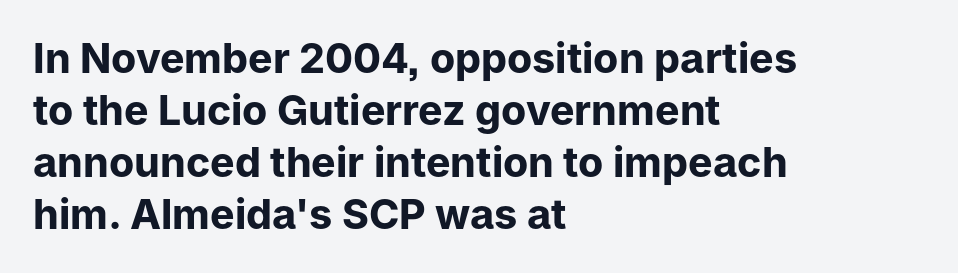
The image shows 41 px bold sans-serif type, upright; set left-aligned, normal line spacing (1.27x), normal letter spacing, not underlined; low stroke contrast and a medium x-height.
